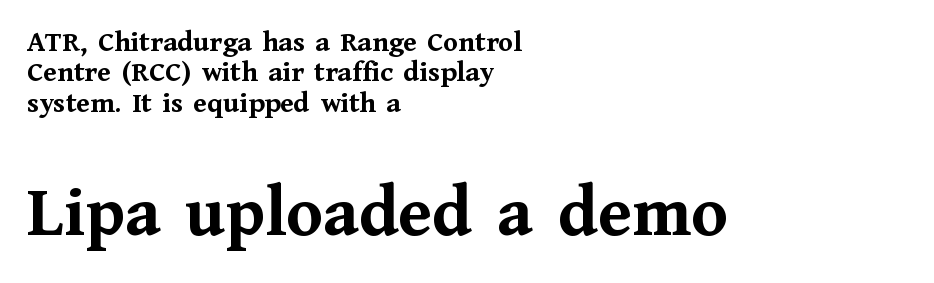
The passage shown stacks its lines with hardly any gap. Every character sits straight up, as roman type does. Old-style or modern, the face here clearly has serifs. This layout puts the modest block above and the oversized block below.
